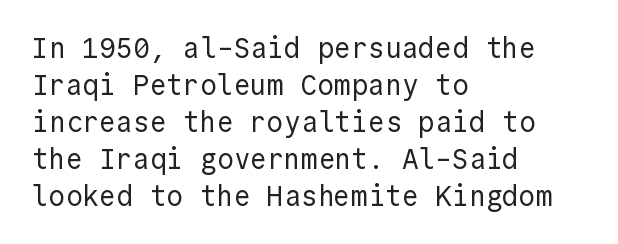
The image shows 28 px regular-weight sans-serif type, upright, monospaced; set left-aligned, normal line spacing (1.32x), normal letter spacing, not underlined; a medium x-height.
